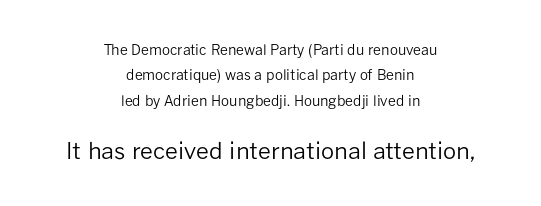
{"italic": "no", "bold": "no", "underline": "no", "align": "center", "line_spacing_ratio": 1.82, "letter_spacing": "normal", "letter_spacing_em": 0.0, "larger_block": "second", "size_ratio": 1.64, "glyph_px": 23}
